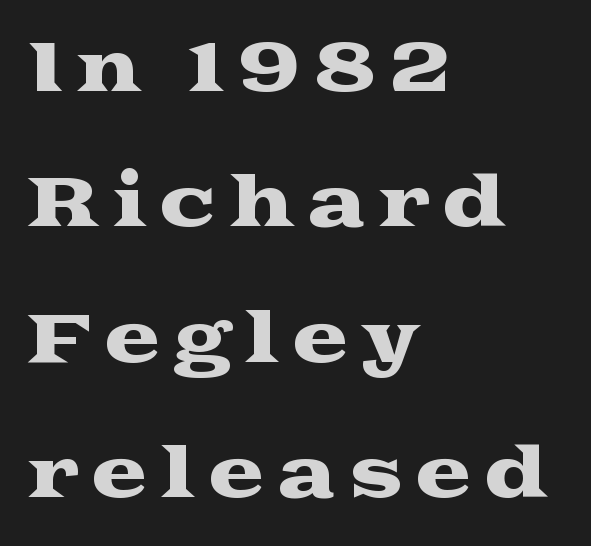
Compared with a centered layout, this one pins lines to the left instead. Each letter's strokes conclude with small projecting serifs. Note the varied advance widths — an 'i' is clearly narrower than an 'm'. The vertical gap from one line to the next is large. The space directly below the letters is spotless.
